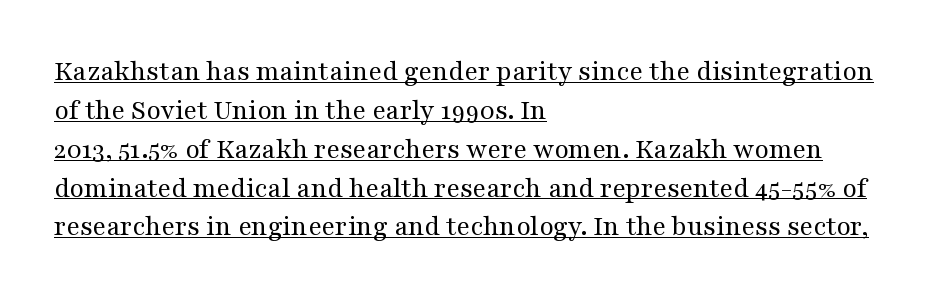
Q: Is the text bold? A: No.
Q: Is the text italic (slanted)? A: No, it is upright.
Q: Is the typeface a serif or a sans-serif typeface? A: Serif.
Q: Is the text underlined? A: Yes.
Q: How is the paragraph aligned? A: Left-aligned.
Q: Is the spacing between letters normal or unusually wide? A: Normal.
Q: Is the spacing between lines tight, normal or loose? A: Normal.
Q: Width (condensed, normal, or wide)? A: Wide.
Q: Stroke contrast? A: Medium.
Q: x-height? A: Medium.
Q: Monospaced? A: No.
